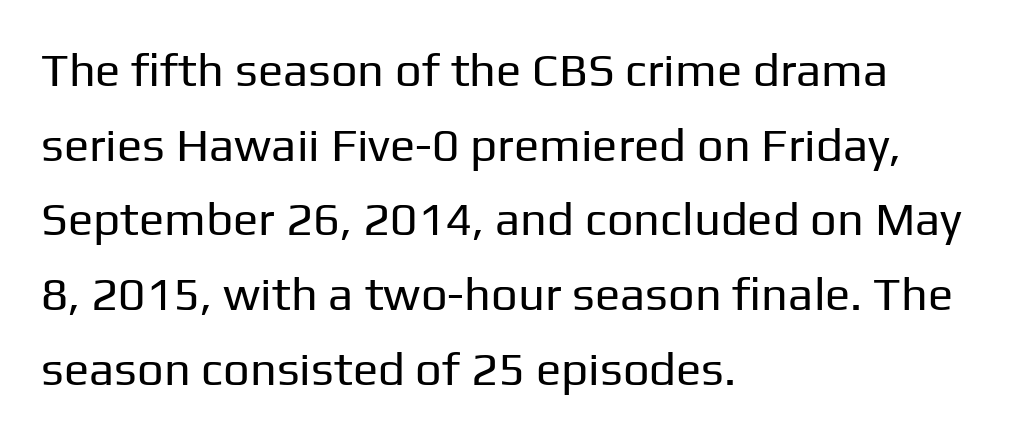
Q: Is the text bold? A: No.
Q: Is the text italic (slanted)? A: No, it is upright.
Q: Is the typeface a serif or a sans-serif typeface? A: Sans-serif.
Q: Is the text underlined? A: No.
Q: How is the paragraph aligned? A: Left-aligned.
Q: Is the spacing between letters normal or unusually wide? A: Normal.
Q: Is the spacing between lines tight, normal or loose? A: Normal.
Q: Width (condensed, normal, or wide)? A: Normal.
Q: Stroke contrast? A: Low.
Q: x-height? A: Medium.
Q: Monospaced? A: No.
